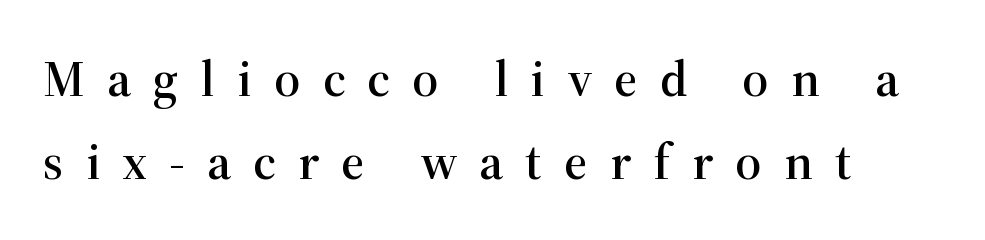
Descenders hang freely into open space. Regarding serifs, this sample has them. A typesetter would call this proportional, since set widths differ per character. Posture: straight, roman, zero tilt.
